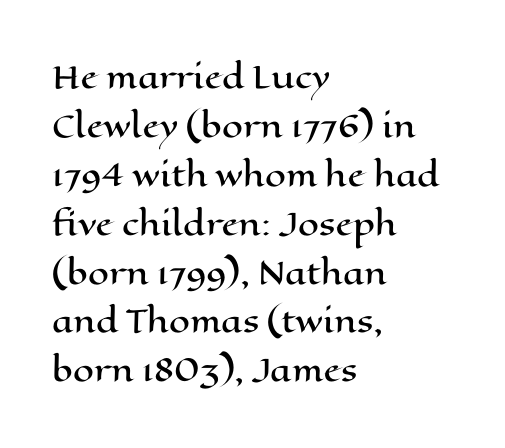
Q: Is the text italic (slanted)? A: No, it is upright.
Q: Is the text underlined? A: No.
Q: How is the paragraph aligned? A: Left-aligned.
Q: Is the spacing between letters normal or unusually wide? A: Normal.
Q: Is the spacing between lines tight, normal or loose? A: Normal.
Q: Width (condensed, normal, or wide)? A: Wide.
Q: Stroke contrast? A: High.
Q: x-height? A: Medium.
Q: Monospaced? A: No.
